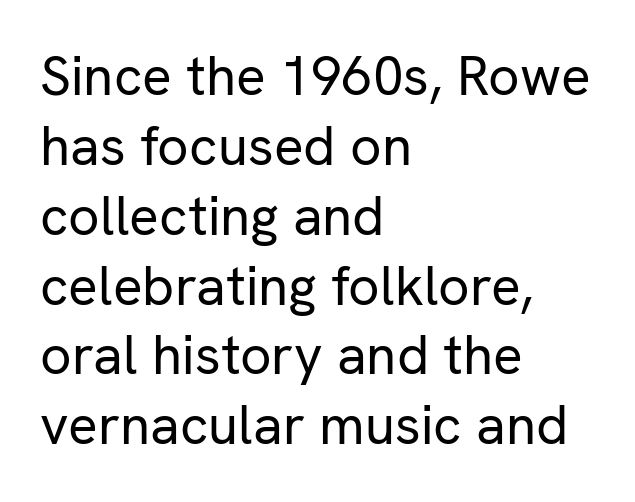
The image shows 55 px regular-weight sans-serif type, upright; set left-aligned, normal line spacing (1.27x), normal letter spacing, not underlined; low stroke contrast and a medium x-height.
